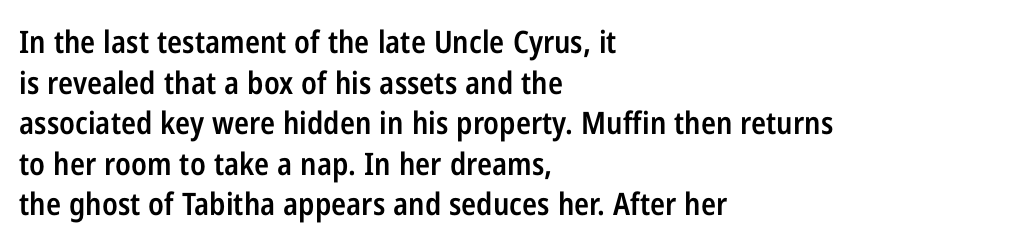
The image shows 31 px semibold, condensed sans-serif type, upright; set left-aligned, normal line spacing (1.31x), normal letter spacing, not underlined; low stroke contrast and a medium x-height.
